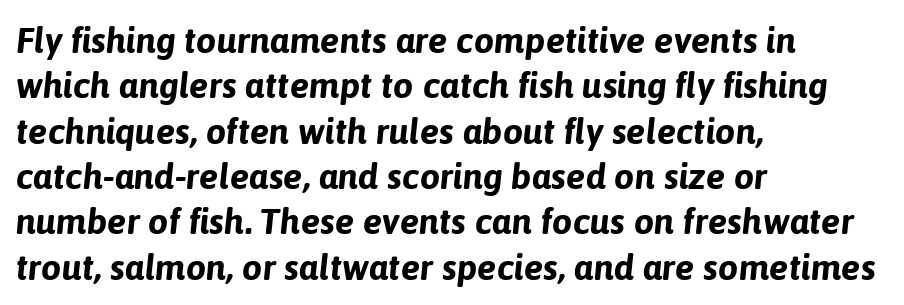
Q: Is the text bold? A: Yes.
Q: Is the text italic (slanted)? A: Yes, it leans right by about 6 degrees.
Q: Is the text underlined? A: No.
Q: How is the paragraph aligned? A: Left-aligned.
Q: Is the spacing between letters normal or unusually wide? A: Normal.
Q: Is the spacing between lines tight, normal or loose? A: Normal.
Q: Width (condensed, normal, or wide)? A: Normal.
Q: Stroke contrast? A: Low.
Q: x-height? A: Medium.
Q: Monospaced? A: No.
